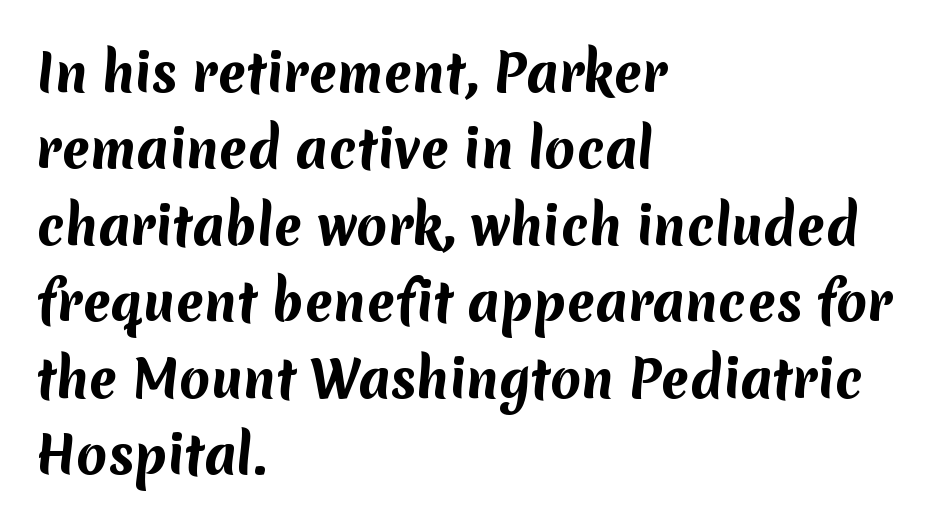
The image shows 50 px bold sans-serif type; set left-aligned, normal line spacing (1.53x), normal letter spacing, not underlined; medium stroke contrast and a medium x-height.
